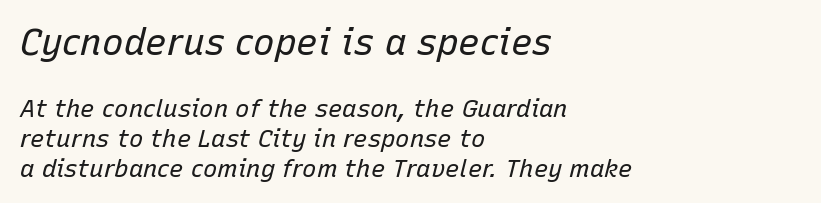
Q: Is the text bold? A: No.
Q: Is the text italic (slanted)? A: Yes, it leans right by about 15 degrees.
Q: Is the text underlined? A: No.
Q: How is the paragraph aligned? A: Left-aligned.
Q: Is the spacing between letters normal or unusually wide? A: Normal.
Q: Is the spacing between lines tight, normal or loose? A: Normal.
Q: Which block of text is set in a larger size, the first (top) or the second (bottom)? A: The first (top) one.
Q: Width (condensed, normal, or wide)? A: Normal.
Q: Stroke contrast? A: Low.
Q: x-height? A: Medium.
Q: Monospaced? A: No.
